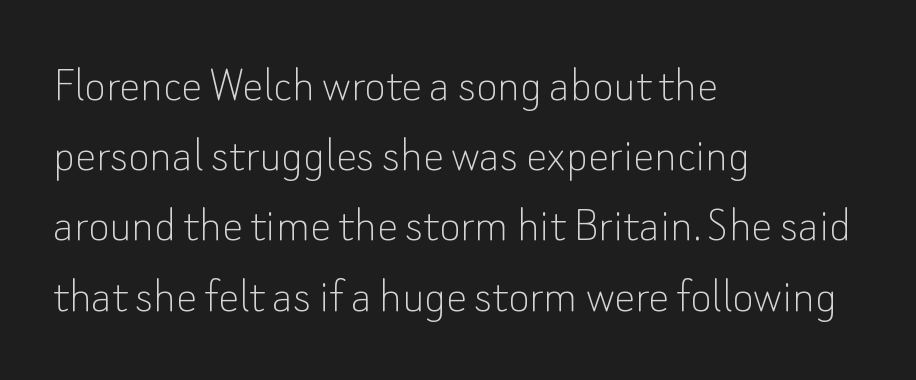
{"serif": "no", "italic": "no", "bold": "no", "weight": "thin", "width": "normal", "stroke_contrast": "low", "x_height": "small", "monospaced": "no", "underline": "no", "align": "left", "line_spacing": "normal", "line_spacing_ratio": 1.35, "letter_spacing": "normal", "letter_spacing_em": 0.0, "glyph_px": 52}
